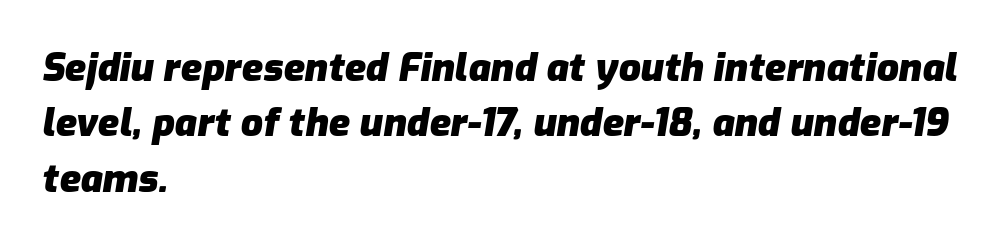
How heavy is the stroke? Heavy — this is a bold. Spacing between characters is what you'd get straight out of the box. These lines stack with their left ends in a neat column. The rendering uses natural spacing where letterforms have individual widths.
